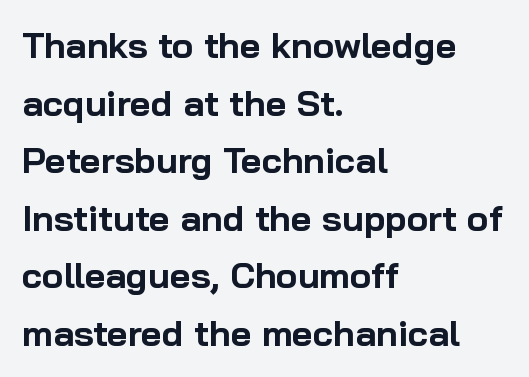
{"serif": "no", "italic": "no", "bold": "yes", "weight": "bold", "width": "normal", "stroke_contrast": "low", "x_height": "medium", "monospaced": "no", "underline": "no", "align": "left", "line_spacing": "normal", "line_spacing_ratio": 1.6, "letter_spacing": "normal", "letter_spacing_em": 0.0, "glyph_px": 36}
